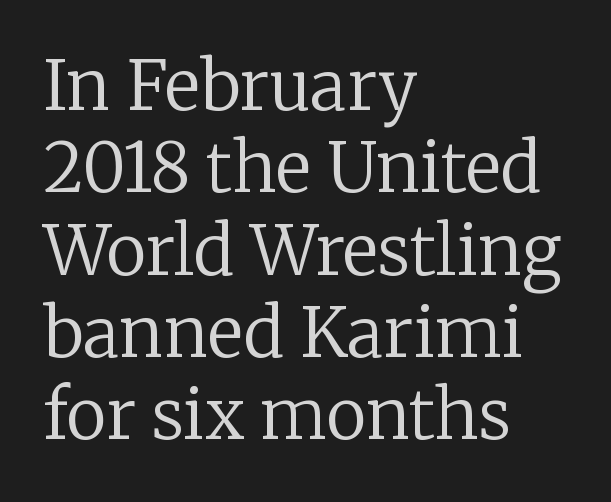
The image shows 68 px regular-weight serif type, upright; set left-aligned, line spacing 1.21x, normal letter spacing, not underlined; low stroke contrast and a medium x-height.
